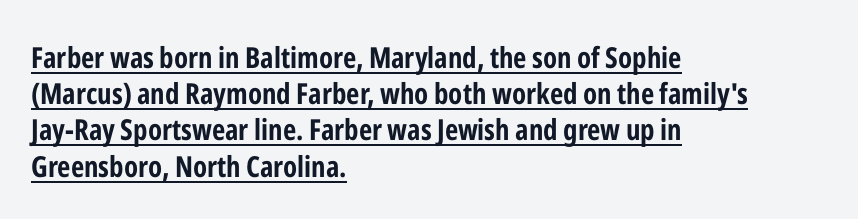
Q: Is the text bold? A: Yes.
Q: Is the text italic (slanted)? A: No, it is upright.
Q: Is the typeface a serif or a sans-serif typeface? A: Sans-serif.
Q: Is the text underlined? A: Yes.
Q: How is the paragraph aligned? A: Left-aligned.
Q: Is the spacing between letters normal or unusually wide? A: Normal.
Q: Is the spacing between lines tight, normal or loose? A: Normal.
Q: Width (condensed, normal, or wide)? A: Condensed.
Q: Stroke contrast? A: Low.
Q: x-height? A: Medium.
Q: Monospaced? A: No.
